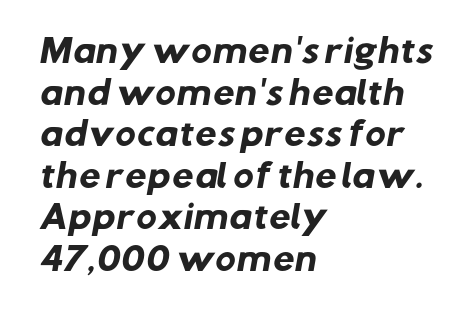
{"serif": "no", "bold": "yes", "weight": "heavy", "width": "normal", "stroke_contrast": "low", "x_height": "medium", "monospaced": "no", "underline": "no", "align": "left", "line_spacing": "normal", "line_spacing_ratio": 1.34, "letter_spacing": "normal", "letter_spacing_em": 0.0, "glyph_px": 31}
